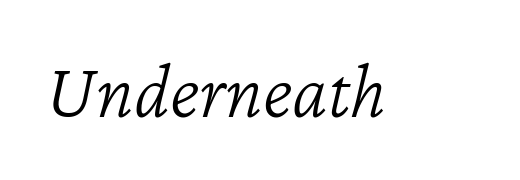
The image shows 80 px light type, italic (leaning right); set normal letter spacing, not underlined; low stroke contrast and a medium x-height.
